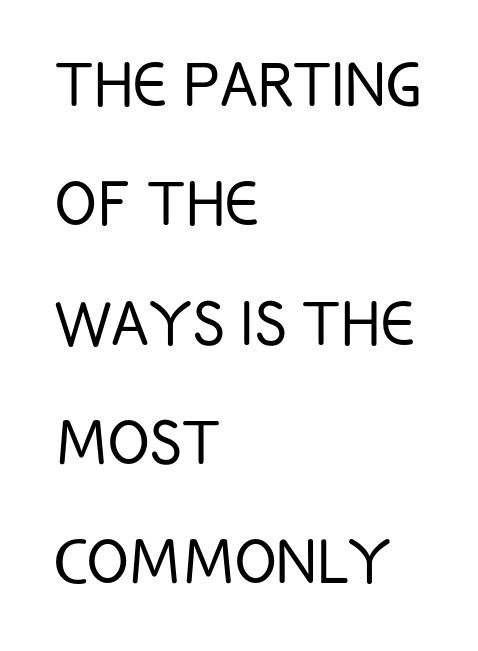
The passage shown has conventional tracking throughout. The paragraph shown leans on its left margin. The designer went with a sans here, leaving each stem footless. Descenders are the only things crossing below the line. Character widths vary here, with narrow letters taking less room than wide ones. Nothing heavy about these letters — not bold at all.
